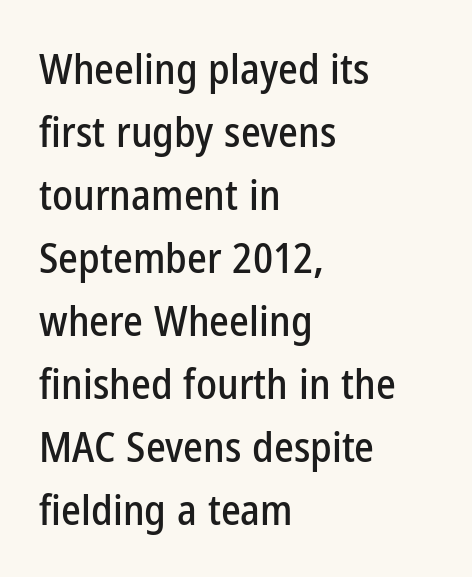
The image shows 42 px condensed sans-serif type, upright; set left-aligned, normal line spacing (1.5x), normal letter spacing, not underlined; low stroke contrast and a medium x-height.
